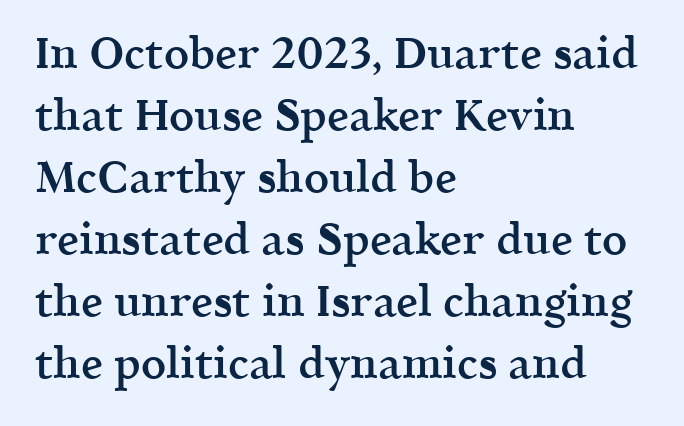
The image shows 44 px semibold serif type, upright; set left-aligned, normal line spacing (1.41x), normal letter spacing, not underlined; a medium x-height.
